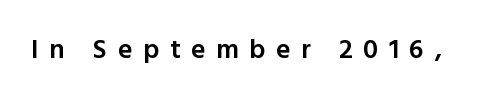
Q: Is the text bold? A: Semi-bold.
Q: Is the text italic (slanted)? A: No, it is upright.
Q: Is the text underlined? A: No.
Q: Is the spacing between letters normal or unusually wide? A: Unusually wide.
